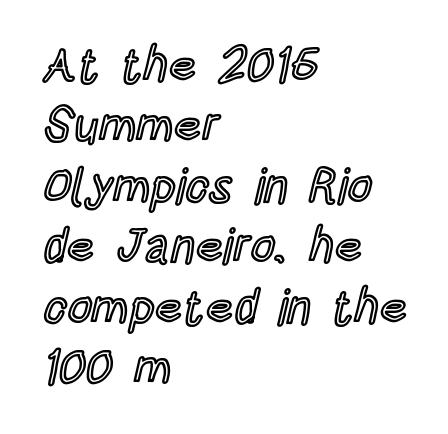
{"width": "condensed", "x_height": "large", "monospaced": "no", "underline": "no", "align": "left", "line_spacing": "normal", "line_spacing_ratio": 1.26, "letter_spacing": "normal", "letter_spacing_em": 0.0, "glyph_px": 48}
